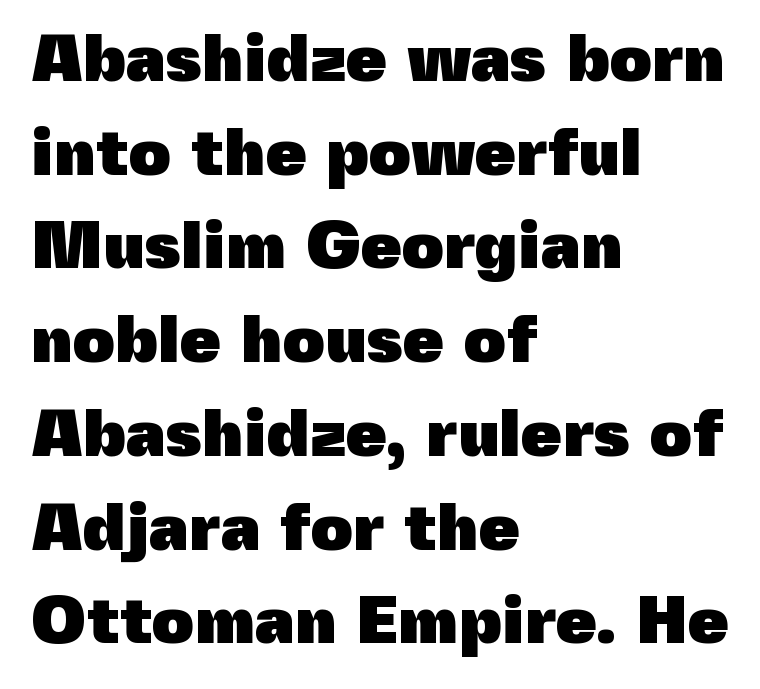
Q: Is the text bold? A: Yes.
Q: Is the text italic (slanted)? A: No, it is upright.
Q: Is the typeface a serif or a sans-serif typeface? A: Sans-serif.
Q: Is the text underlined? A: No.
Q: How is the paragraph aligned? A: Left-aligned.
Q: Is the spacing between letters normal or unusually wide? A: Normal.
Q: Is the spacing between lines tight, normal or loose? A: Normal.
Q: Width (condensed, normal, or wide)? A: Normal.
Q: x-height? A: Medium.
Q: Monospaced? A: No.
